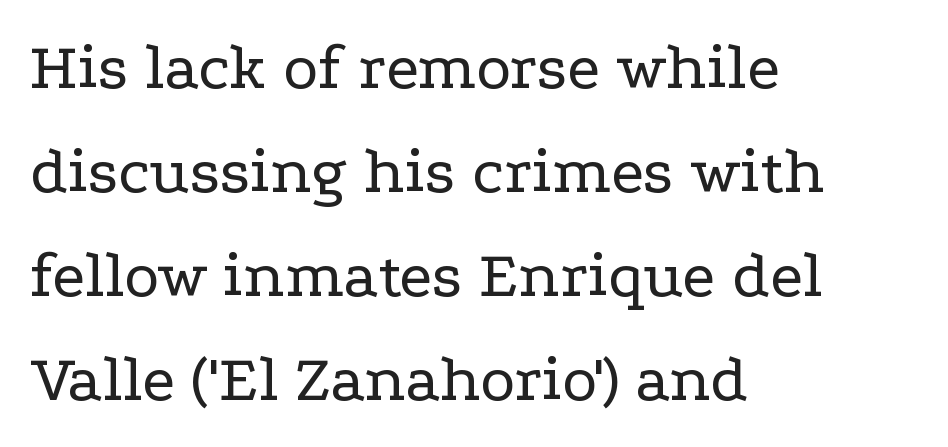
{"serif": "yes", "italic": "no", "bold": "no", "weight": "regular", "width": "wide", "stroke_contrast": "low", "x_height": "medium", "monospaced": "no", "underline": "no", "align": "left", "line_spacing": "normal", "line_spacing_ratio": 1.55, "letter_spacing": "normal", "letter_spacing_em": 0.0, "glyph_px": 67}
